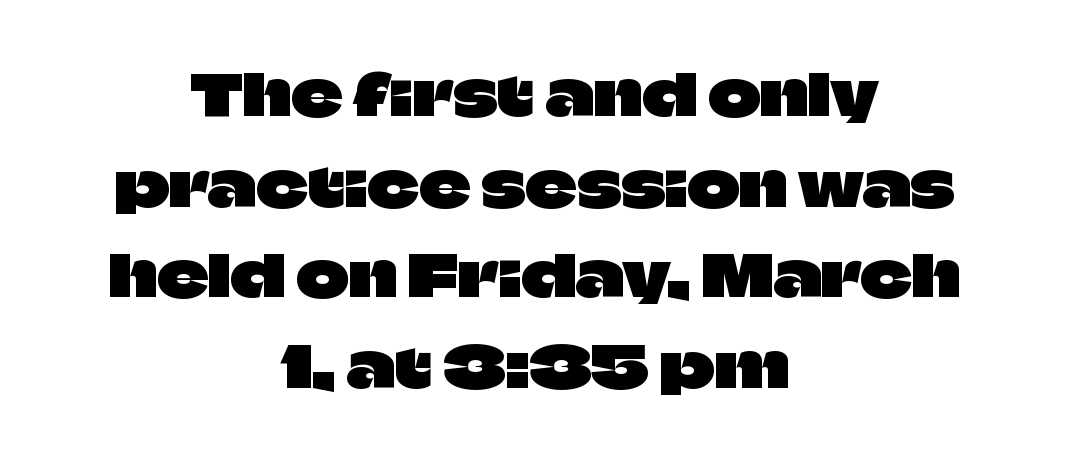
Q: Is the text italic (slanted)? A: No, it is upright.
Q: Is the typeface a serif or a sans-serif typeface? A: Sans-serif.
Q: Is the text underlined? A: No.
Q: How is the paragraph aligned? A: Centered.
Q: Is the spacing between letters normal or unusually wide? A: Normal.
Q: Is the spacing between lines tight, normal or loose? A: Normal.
Q: Width (condensed, normal, or wide)? A: Normal.
Q: Stroke contrast? A: Low.
Q: x-height? A: Large.
Q: Monospaced? A: No.
